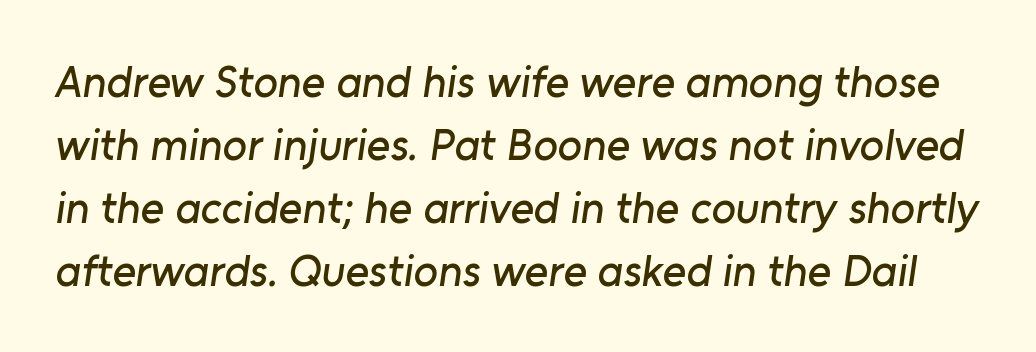
Q: Is the typeface a serif or a sans-serif typeface? A: Sans-serif.
Q: Is the text underlined? A: No.
Q: Is the spacing between letters normal or unusually wide? A: Normal.
Q: Is the spacing between lines tight, normal or loose? A: Normal.
Q: Width (condensed, normal, or wide)? A: Normal.
Q: Stroke contrast? A: Low.
Q: x-height? A: Medium.
Q: Monospaced? A: No.
